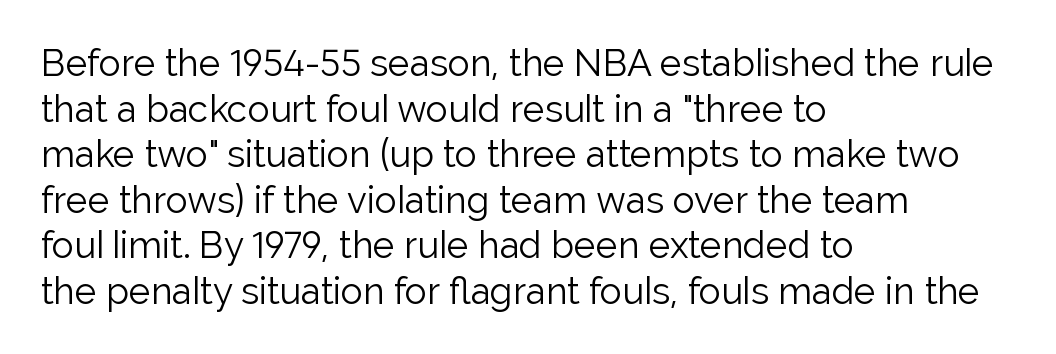
The image shows 37 px light sans-serif type, upright; set left-aligned, line spacing 1.23x, normal letter spacing, not underlined; low stroke contrast and a medium x-height.
